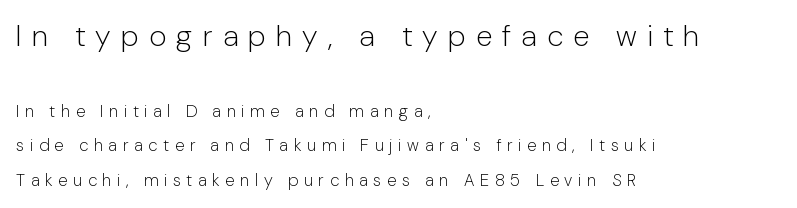
The strokes are not fattened; the text isn't bold. Words appear elongated and porous because spacing is wide. Proportional: the letters do not fall into vertical columns. The more generous point size was reserved for the upper chunk. The font family rendered here belongs to the sans-serif group. Unlike italic type, these characters show no tilt at all.
